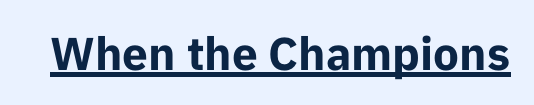
{"serif": "no", "italic": "no", "bold": "yes", "weight": "bold", "width": "normal", "stroke_contrast": "low", "x_height": "medium", "monospaced": "no", "underline": "yes", "letter_spacing": "normal", "letter_spacing_em": 0.0, "glyph_px": 46}
